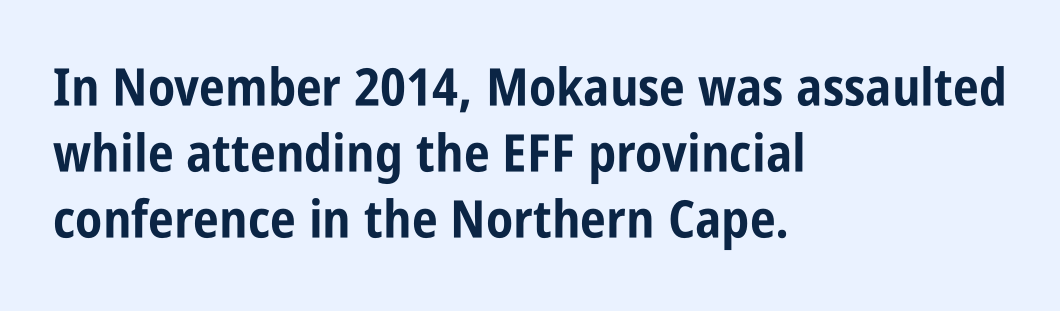
You can tell it's not italic because the verticals are truly vertical. This sample has the flowing, uneven cadence of proportional lettering. Observe the ordinary spacing: letters are neighbours, not strangers. On the weight axis this lands at bold, roughly 700. Normally led — the rows are evenly, conventionally spaced.
